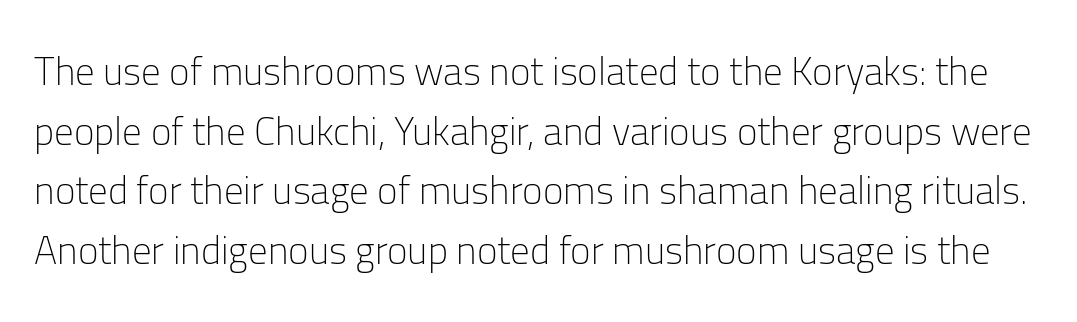
Vertical strokes here are truly vertical. This is not heavy type; no bold has been used. The gap between lines stays unmarked. A typesetter would label this face a sans.
